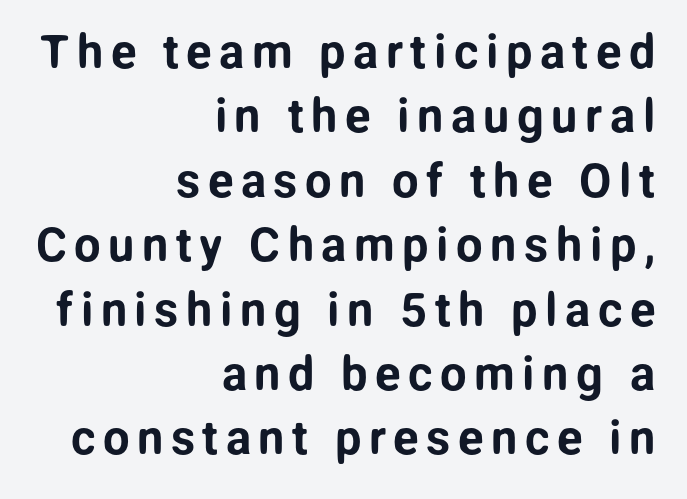
{"serif": "no", "italic": "no", "width": "normal", "stroke_contrast": "low", "x_height": "medium", "monospaced": "no", "underline": "no", "align": "right", "line_spacing": "normal", "line_spacing_ratio": 1.37, "glyph_px": 47}
